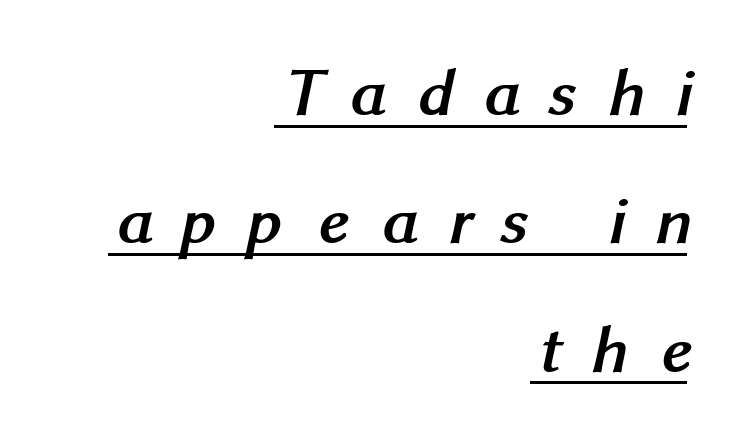
{"serif": "no", "bold": "yes", "weight": "semibold", "width": "normal", "stroke_contrast": "medium", "x_height": "medium", "monospaced": "no", "underline": "yes", "align": "right", "line_spacing_ratio": 1.86, "letter_spacing": "wide", "letter_spacing_em": 0.44, "glyph_px": 69}
